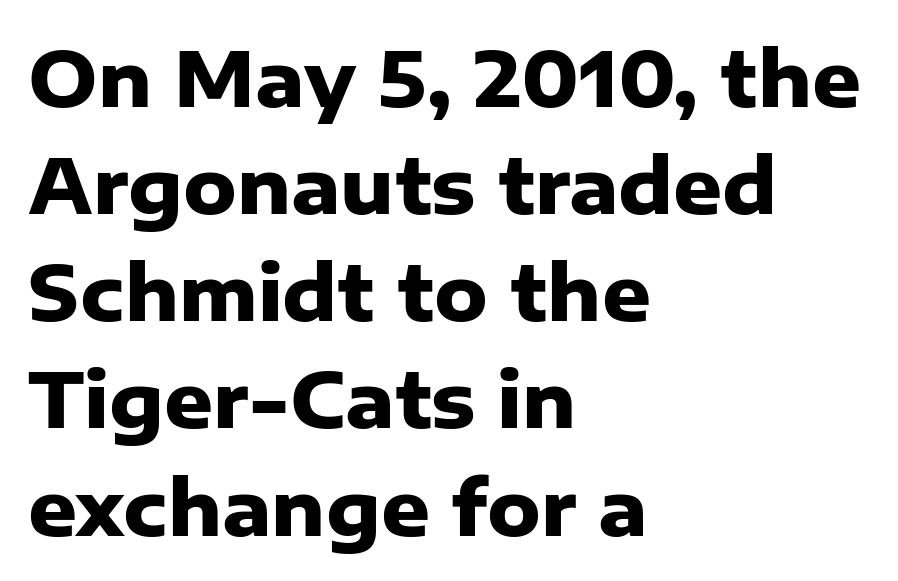
The image shows 76 px heavy sans-serif type, upright; set left-aligned, normal line spacing (1.41x), normal letter spacing, not underlined; low stroke contrast and a medium x-height.
